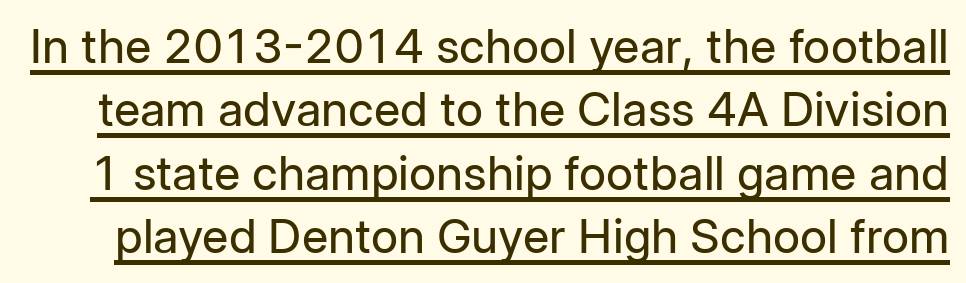
Q: Is the text bold? A: No.
Q: Is the text italic (slanted)? A: No, it is upright.
Q: Is the typeface a serif or a sans-serif typeface? A: Sans-serif.
Q: Is the text underlined? A: Yes.
Q: Is the spacing between letters normal or unusually wide? A: Normal.
Q: Is the spacing between lines tight, normal or loose? A: Normal.
Q: Width (condensed, normal, or wide)? A: Normal.
Q: Stroke contrast? A: Low.
Q: x-height? A: Medium.
Q: Monospaced? A: No.
